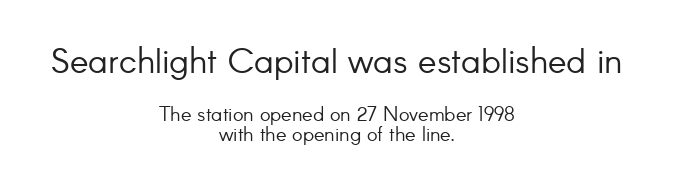
Check under the words: just untouched page. The rendering uses natural spacing where letterforms have individual widths. No letter is thick-stroked: the sample isn't bold. The letters carry no serifs — their stems end cleanly without finishing strokes.
